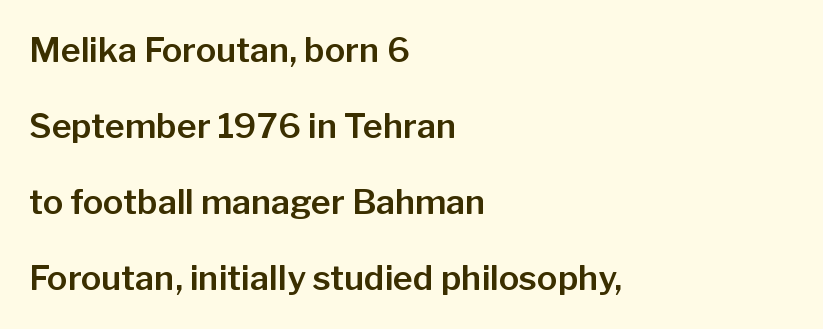
The image shows 34 px sans-serif type, upright; set left-aligned, loose line spacing (2.24x), normal letter spacing, not underlined; low stroke contrast and a medium x-height.
